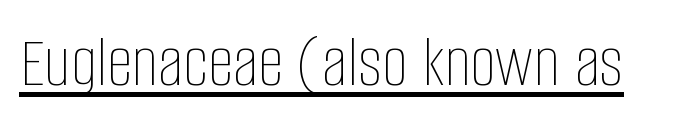
Characters follow at the spacing the type designer built in. The face used here appears with an underline applied. This reads as an unemphasized weight, regular at the heaviest. The rendering uses natural spacing where letterforms have individual widths. Do the letters lean? They stand straight.
